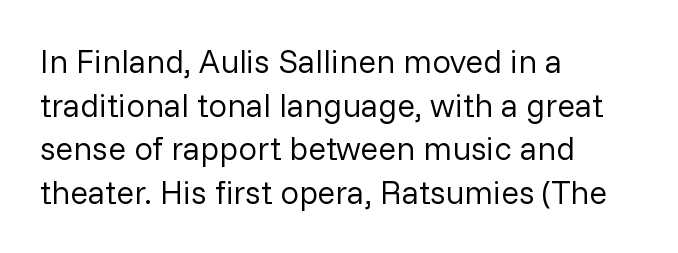
The image shows 33 px regular-weight sans-serif type, upright; set left-aligned, normal line spacing (1.32x), normal letter spacing, not underlined; low stroke contrast and a medium x-height.
